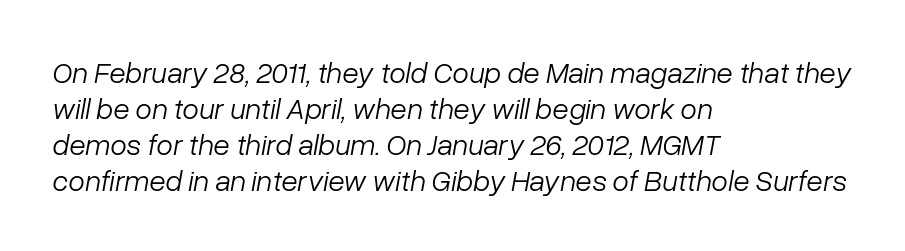
{"italic": "yes", "lean": "right", "slant_degrees": 10, "bold": "no", "weight": "light", "width": "normal", "stroke_contrast": "low", "x_height": "medium", "monospaced": "no", "underline": "no", "align": "left", "line_spacing_ratio": 1.2, "letter_spacing": "normal", "letter_spacing_em": 0.0, "glyph_px": 30}
